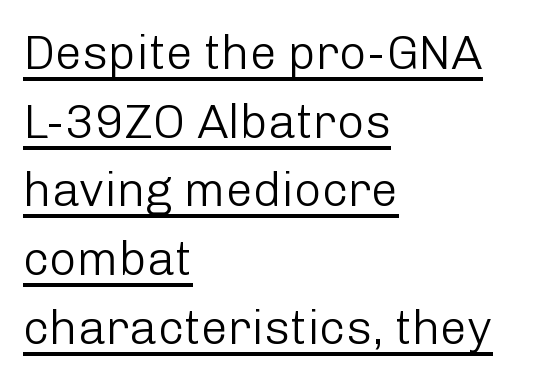
The image shows 48 px light sans-serif type, upright; set left-aligned, normal line spacing (1.43x), normal letter spacing, underlined; low stroke contrast and a medium x-height.
